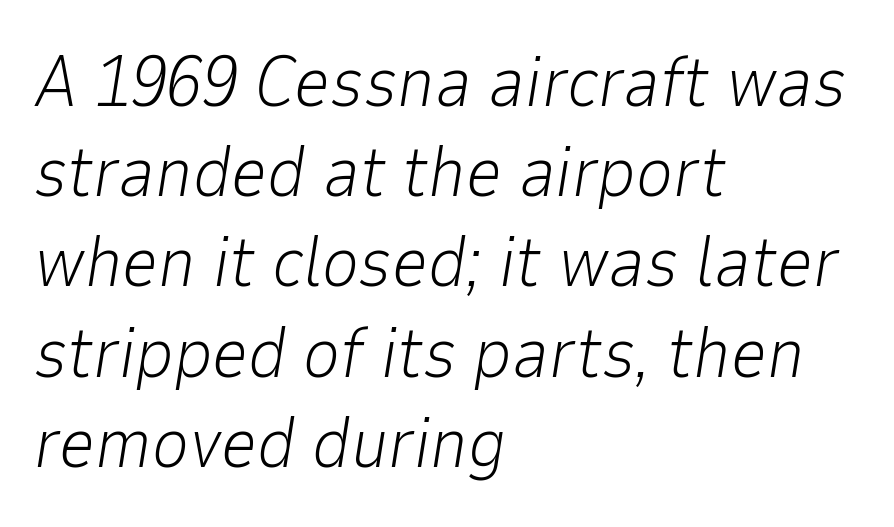
{"italic": "yes", "lean": "right", "slant_degrees": 9, "bold": "no", "weight": "light", "width": "normal", "stroke_contrast": "low", "x_height": "medium", "monospaced": "no", "underline": "no", "align": "left", "line_spacing": "normal", "line_spacing_ratio": 1.27, "letter_spacing": "normal", "letter_spacing_em": 0.0, "glyph_px": 71}
